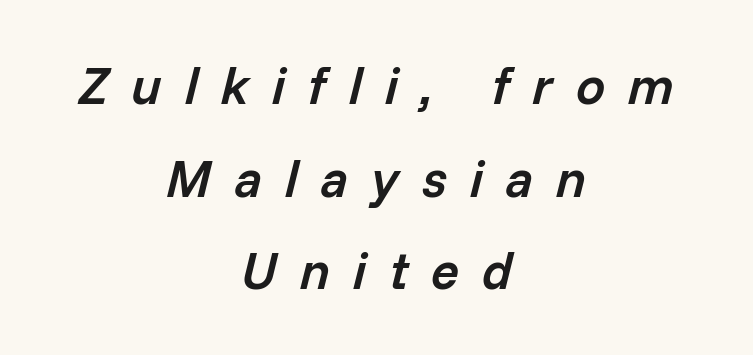
The image shows 52 px semibold type, italic (leaning right); set centered, line spacing 1.78x, unusually wide letter spacing (+0.44 em), not underlined; low stroke contrast and a medium x-height.
